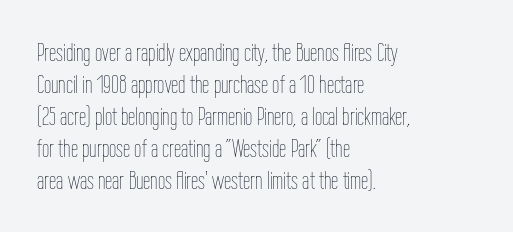
The image shows 26 px text type, upright; set left-aligned, line spacing 1.23x, normal letter spacing, not underlined.
